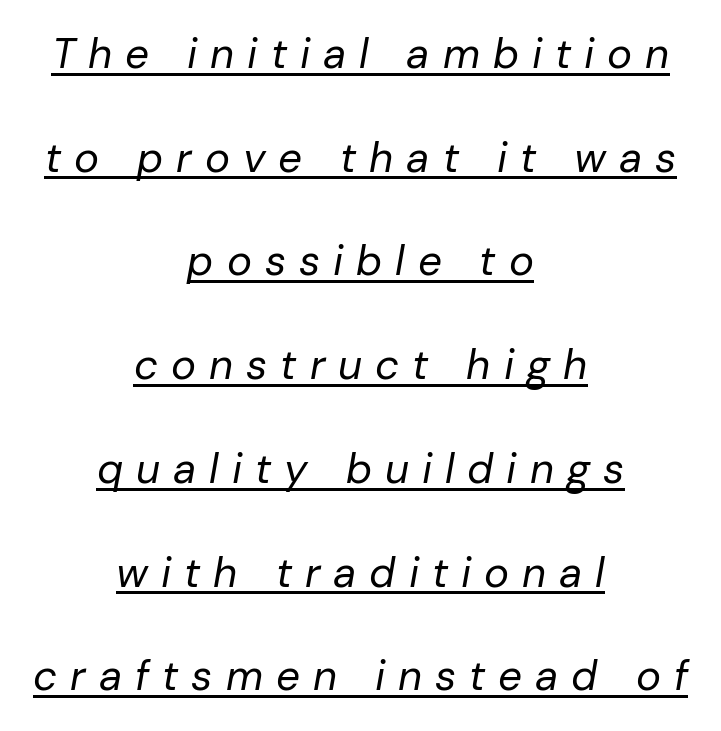
Q: Is the text bold? A: No.
Q: Is the text italic (slanted)? A: Yes, it leans right by about 10 degrees.
Q: Is the text underlined? A: Yes.
Q: How is the paragraph aligned? A: Centered.
Q: Is the spacing between letters normal or unusually wide? A: Unusually wide.
Q: Is the spacing between lines tight, normal or loose? A: Loose.
Q: Width (condensed, normal, or wide)? A: Normal.
Q: Stroke contrast? A: Low.
Q: x-height? A: Medium.
Q: Monospaced? A: No.
